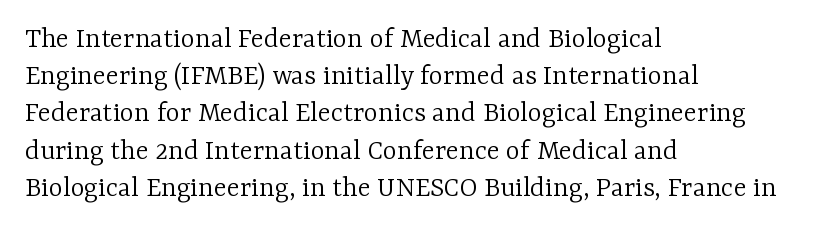
Q: Is the text bold? A: No.
Q: Is the text italic (slanted)? A: No, it is upright.
Q: Is the typeface a serif or a sans-serif typeface? A: Serif.
Q: Is the text underlined? A: No.
Q: How is the paragraph aligned? A: Left-aligned.
Q: Is the spacing between letters normal or unusually wide? A: Normal.
Q: Width (condensed, normal, or wide)? A: Normal.
Q: Stroke contrast? A: Low.
Q: x-height? A: Medium.
Q: Monospaced? A: No.
